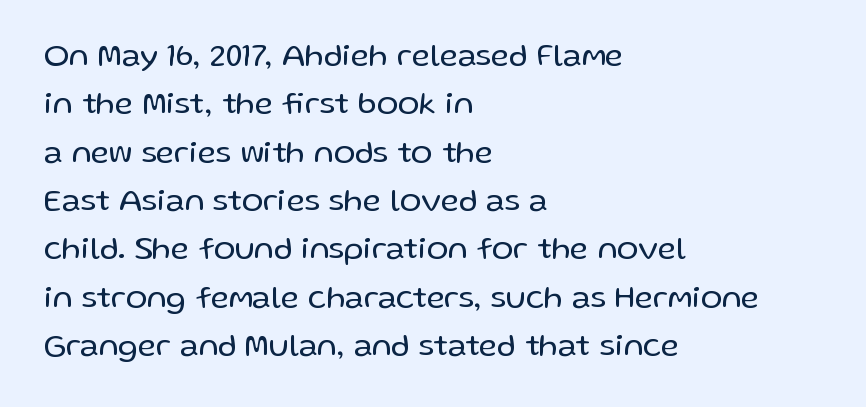
The image shows 32 px regular-weight sans-serif type, upright; set left-aligned, normal line spacing (1.51x), normal letter spacing, not underlined; low stroke contrast and a medium x-height.
